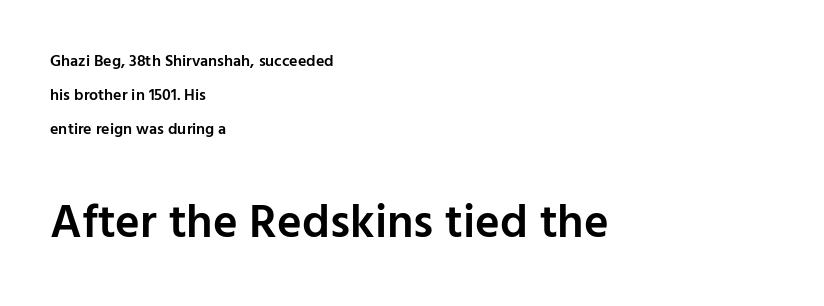
{"serif": "no", "italic": "no", "bold": "semi", "weight": "semibold", "width": "normal", "stroke_contrast": "low", "x_height": "medium", "monospaced": "no", "underline": "no", "align": "left", "line_spacing": "loose", "line_spacing_ratio": 2.13, "letter_spacing": "normal", "letter_spacing_em": 0.0, "larger_block": "second", "size_ratio": 2.94, "glyph_px": 47}
